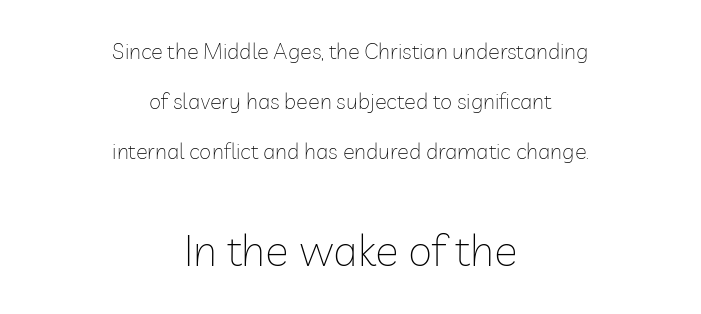
The image shows 44 px thin sans-serif type, upright; set centered, loose line spacing (2.27x), normal letter spacing, not underlined; the second (bottom) block is 2.0x larger; low stroke contrast and a medium x-height.
